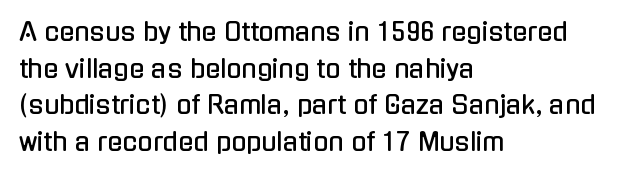
The letters stand straight up with perfectly vertical stems. The tracking reads as untouched default to a designer's eye. Vertical spacing — default. All the whitespace from short lines collects on the right. Bare-footed words on every line.
